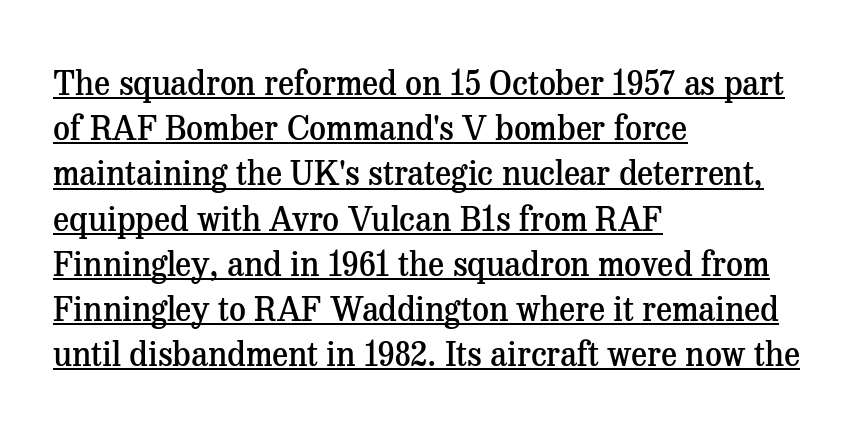
Q: Is the text bold? A: Semi-bold.
Q: Is the text italic (slanted)? A: No, it is upright.
Q: Is the typeface a serif or a sans-serif typeface? A: Serif.
Q: Is the text underlined? A: Yes.
Q: How is the paragraph aligned? A: Left-aligned.
Q: Is the spacing between letters normal or unusually wide? A: Normal.
Q: Is the spacing between lines tight, normal or loose? A: Normal.
Q: Width (condensed, normal, or wide)? A: Normal.
Q: Stroke contrast? A: Medium.
Q: x-height? A: Medium.
Q: Monospaced? A: No.
